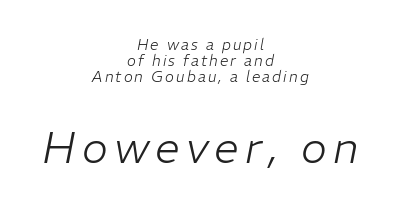
{"italic": "yes", "lean": "right", "slant_degrees": 11, "bold": "no", "weight": "light", "width": "normal", "stroke_contrast": "low", "x_height": "medium", "monospaced": "no", "underline": "no", "align": "center", "line_spacing": "tight", "line_spacing_ratio": 1.08, "larger_block": "second", "size_ratio": 2.93, "glyph_px": 44}
